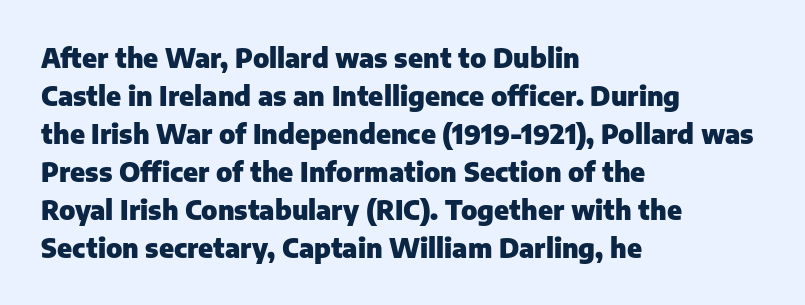
Horizontal alignment here is leftward, the default for most running prose. Nothing unusual about the tracking: characters are spaced as the font intends. Students, observe: this is what conventionally led text looks like. Does the lettering tilt? It doesn't — this is upright.
